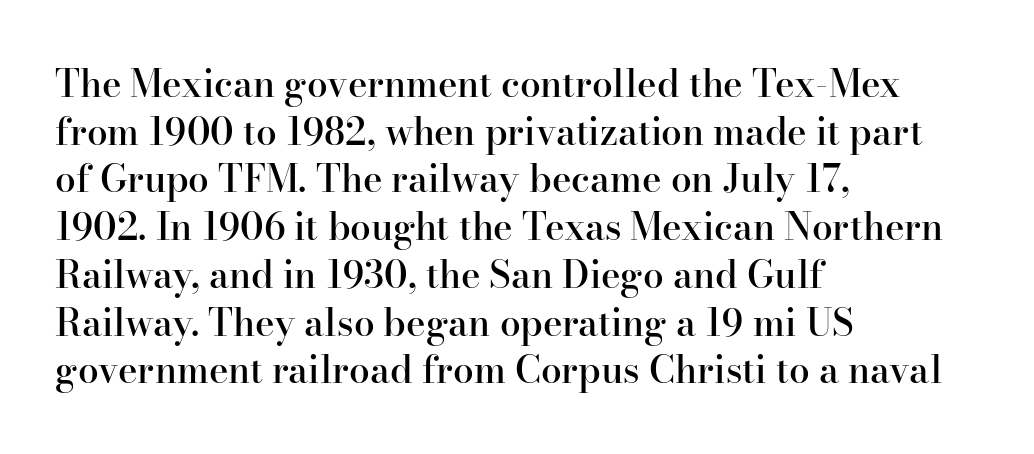
The image shows 37 px semibold serif type, upright; set left-aligned, normal line spacing (1.29x), normal letter spacing, not underlined; high stroke contrast and a small x-height.
